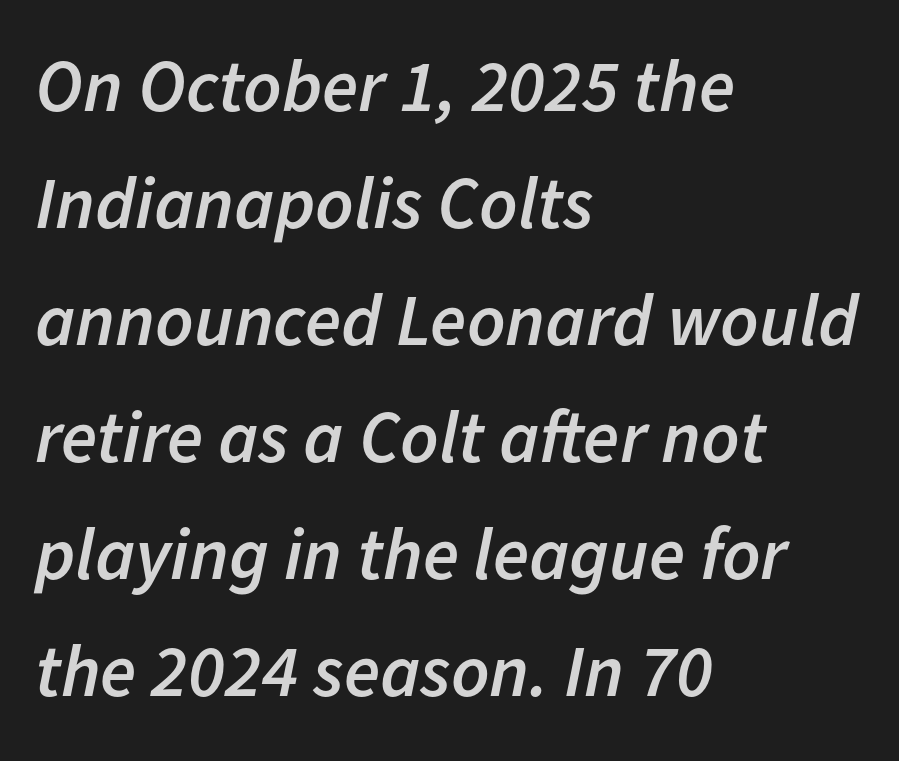
Q: Is the text bold? A: Semi-bold.
Q: Is the text italic (slanted)? A: Yes, it leans right by about 11 degrees.
Q: Is the text underlined? A: No.
Q: How is the paragraph aligned? A: Left-aligned.
Q: Is the spacing between letters normal or unusually wide? A: Normal.
Q: Is the spacing between lines tight, normal or loose? A: Normal.
Q: Width (condensed, normal, or wide)? A: Normal.
Q: Stroke contrast? A: Low.
Q: x-height? A: Medium.
Q: Monospaced? A: No.
